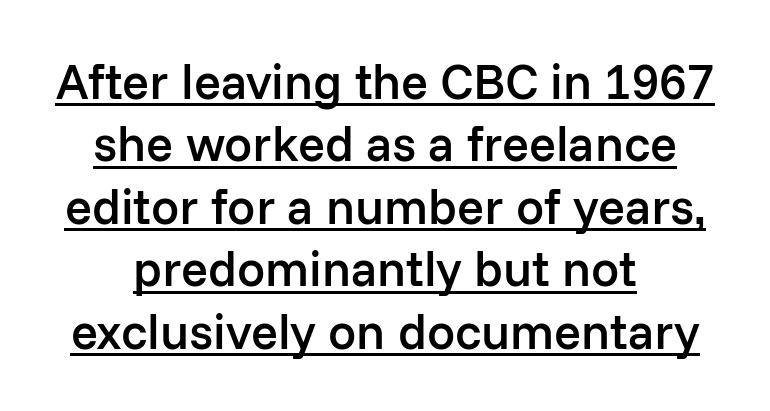
It's the straight-up-and-down kind of type. One-word summary of the alignment: center. Summary of vertical rhythm: regular, with standard interline spacing. The letterforms sit shoulder to shoulder at normal distance. What weight is shown? A semibold, between regular and bold.
